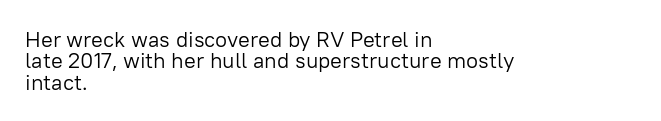
A classic flush-left, rag-right setting is used for this passage. Tightly led — the rows are bunched. Honestly, there is no underline to notice here at all. Heaviness? Minimal to ordinary, like unemphasized prose.
